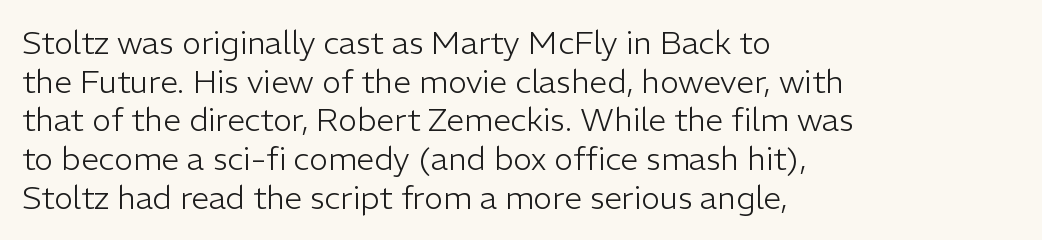
Q: Is the text bold? A: No.
Q: Is the text italic (slanted)? A: No, it is upright.
Q: Is the typeface a serif or a sans-serif typeface? A: Sans-serif.
Q: Is the text underlined? A: No.
Q: How is the paragraph aligned? A: Left-aligned.
Q: Is the spacing between letters normal or unusually wide? A: Normal.
Q: Width (condensed, normal, or wide)? A: Normal.
Q: Stroke contrast? A: Low.
Q: x-height? A: Medium.
Q: Monospaced? A: No.
